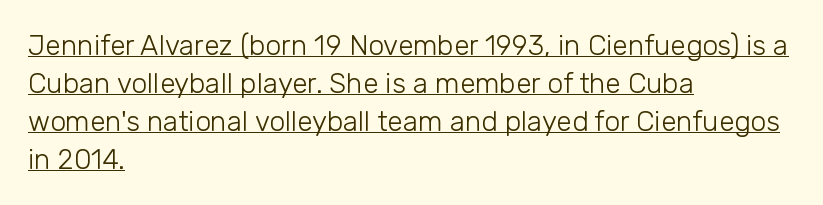
The image shows 28 px light sans-serif type, upright; set left-aligned, normal line spacing (1.36x), normal letter spacing, underlined; low stroke contrast and a medium x-height.
